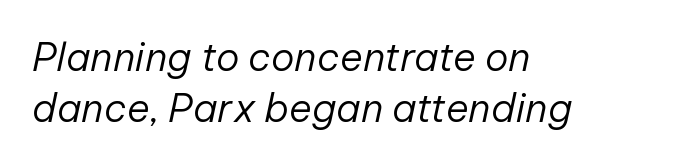
{"italic": "yes", "lean": "right", "slant_degrees": 12, "bold": "no", "weight": "regular", "width": "normal", "stroke_contrast": "low", "x_height": "medium", "monospaced": "no", "underline": "no", "align": "left", "line_spacing": "normal", "line_spacing_ratio": 1.32, "letter_spacing": "normal", "letter_spacing_em": 0.0, "glyph_px": 39}
